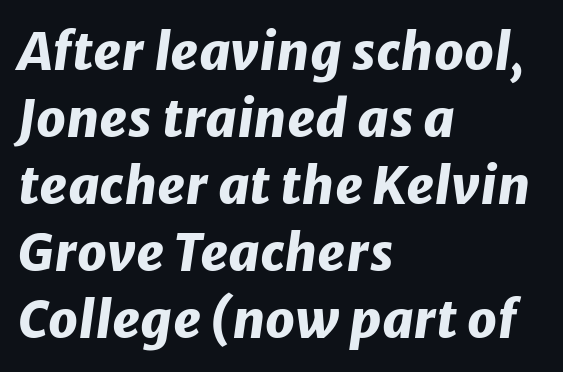
Q: Is the text bold? A: Yes.
Q: Is the text italic (slanted)? A: Yes, it leans right by about 8 degrees.
Q: Is the text underlined? A: No.
Q: How is the paragraph aligned? A: Left-aligned.
Q: Is the spacing between letters normal or unusually wide? A: Normal.
Q: Is the spacing between lines tight, normal or loose? A: Normal.
Q: Width (condensed, normal, or wide)? A: Normal.
Q: Stroke contrast? A: Low.
Q: x-height? A: Medium.
Q: Monospaced? A: No.
